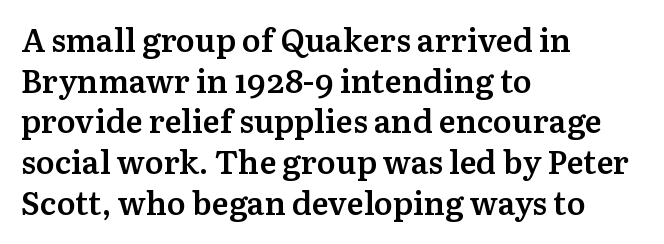
{"serif": "yes", "italic": "no", "bold": "semi", "weight": "semibold", "width": "normal", "stroke_contrast": "medium", "x_height": "medium", "monospaced": "no", "underline": "no", "align": "left", "line_spacing": "normal", "line_spacing_ratio": 1.27, "letter_spacing": "normal", "letter_spacing_em": 0.0, "glyph_px": 32}
